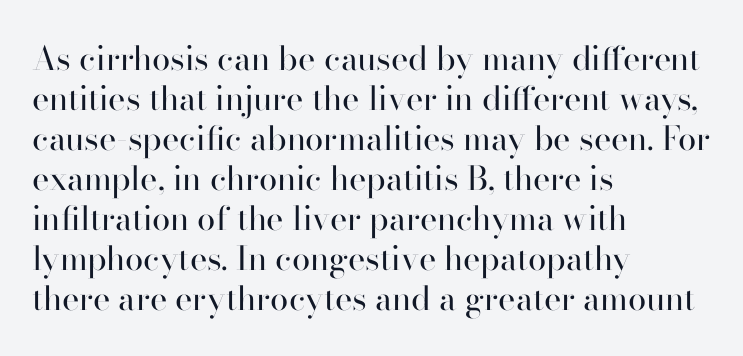
Q: Is the text bold? A: No.
Q: Is the text italic (slanted)? A: No, it is upright.
Q: Is the typeface a serif or a sans-serif typeface? A: Serif.
Q: Is the text underlined? A: No.
Q: How is the paragraph aligned? A: Left-aligned.
Q: Is the spacing between letters normal or unusually wide? A: Normal.
Q: Width (condensed, normal, or wide)? A: Normal.
Q: Stroke contrast? A: High.
Q: x-height? A: Small.
Q: Monospaced? A: No.
